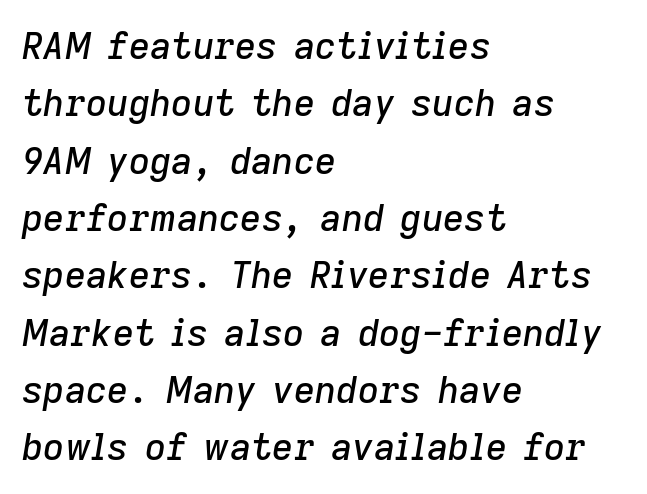
Spacing between characters is what you'd get straight out of the box. Honestly, the row spacing looks completely unremarkable. Check under the words: just untouched page. In CSS terms this would be text-align: left.
